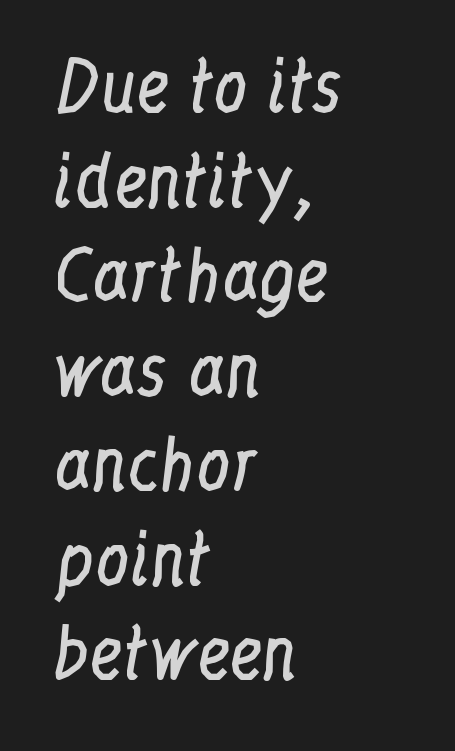
Q: Is the text bold? A: No.
Q: Is the text italic (slanted)? A: Yes.
Q: Is the typeface a serif or a sans-serif typeface? A: Serif.
Q: Is the text underlined? A: No.
Q: How is the paragraph aligned? A: Left-aligned.
Q: Is the spacing between letters normal or unusually wide? A: Normal.
Q: Is the spacing between lines tight, normal or loose? A: Normal.
Q: Width (condensed, normal, or wide)? A: Condensed.
Q: Stroke contrast? A: Low.
Q: x-height? A: Medium.
Q: Monospaced? A: No.
